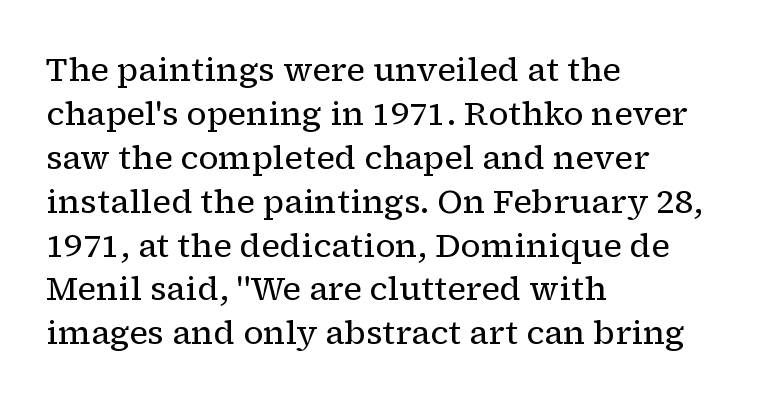
Q: Is the text bold? A: No.
Q: Is the text italic (slanted)? A: No, it is upright.
Q: Is the typeface a serif or a sans-serif typeface? A: Serif.
Q: Is the text underlined? A: No.
Q: How is the paragraph aligned? A: Left-aligned.
Q: Is the spacing between letters normal or unusually wide? A: Normal.
Q: Is the spacing between lines tight, normal or loose? A: Normal.
Q: Width (condensed, normal, or wide)? A: Normal.
Q: Stroke contrast? A: Low.
Q: x-height? A: Medium.
Q: Monospaced? A: No.
